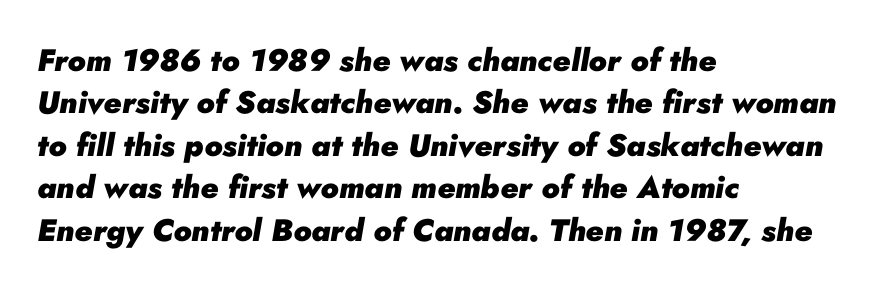
Q: Is the text bold? A: Yes.
Q: Is the text italic (slanted)? A: Yes, it leans right by about 10 degrees.
Q: Is the text underlined? A: No.
Q: How is the paragraph aligned? A: Left-aligned.
Q: Is the spacing between letters normal or unusually wide? A: Normal.
Q: Is the spacing between lines tight, normal or loose? A: Normal.
Q: Width (condensed, normal, or wide)? A: Normal.
Q: Stroke contrast? A: Low.
Q: x-height? A: Small.
Q: Monospaced? A: No.
